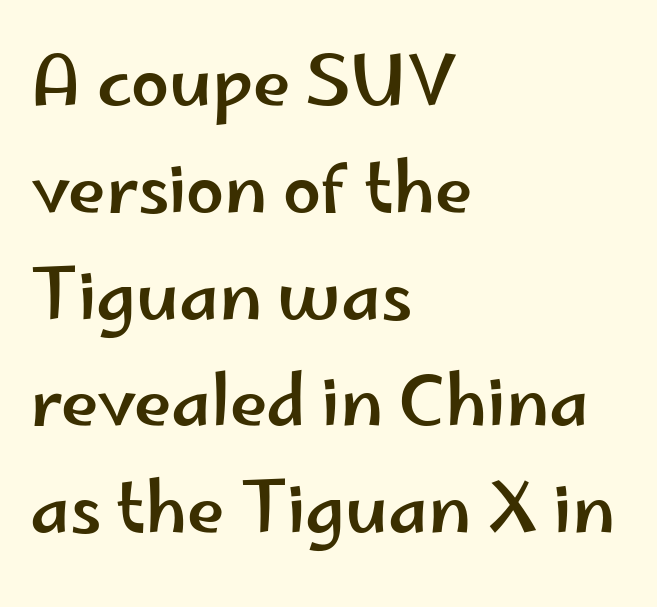
The letters stand straight up with perfectly vertical stems. You could not count columns in this text — the font is proportionally spaced. Short note: letters normally spaced. The paragraph shown leans on its left margin.
